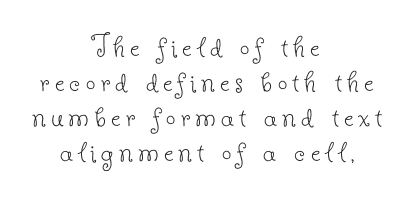
The image shows 34 px thin serif type, upright; set centered, tight line spacing (1.03x), not underlined; low stroke contrast and a small x-height.
